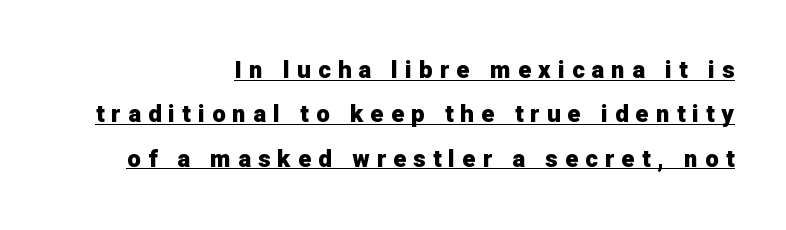
{"italic": "no", "bold": "yes", "underline": "yes", "align": "right", "line_spacing_ratio": 1.85, "letter_spacing": "wide", "letter_spacing_em": 0.3, "glyph_px": 24}
